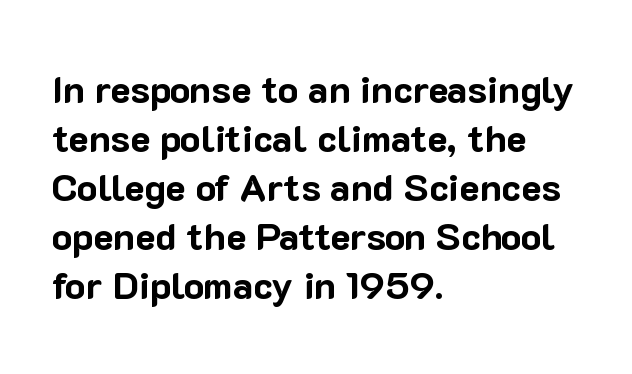
Q: Is the text bold? A: Yes.
Q: Is the text italic (slanted)? A: No, it is upright.
Q: Is the typeface a serif or a sans-serif typeface? A: Sans-serif.
Q: Is the text underlined? A: No.
Q: How is the paragraph aligned? A: Left-aligned.
Q: Is the spacing between letters normal or unusually wide? A: Normal.
Q: Is the spacing between lines tight, normal or loose? A: Normal.
Q: Width (condensed, normal, or wide)? A: Normal.
Q: Stroke contrast? A: Low.
Q: x-height? A: Medium.
Q: Monospaced? A: No.
